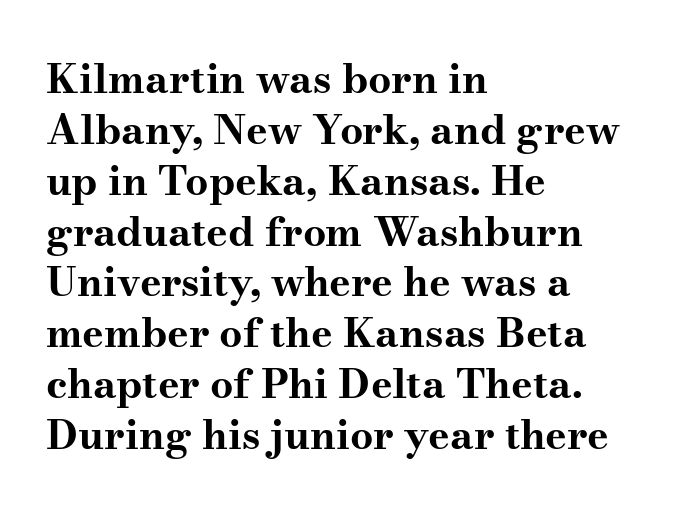
The image shows 41 px bold, wide serif type, upright; set left-aligned, line spacing 1.24x, normal letter spacing, not underlined; medium stroke contrast and a small x-height.
